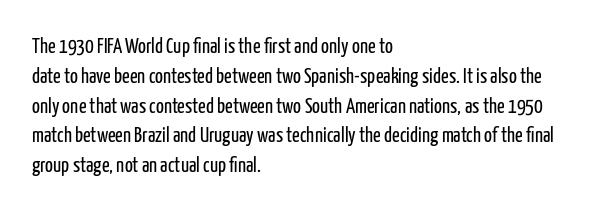
Quick note: interline space is typical. Nothing unusual about the tracking: characters are spaced as the font intends. Unmarked baselines from the first word to the last. No italicization has been applied; the sample stays upright.
